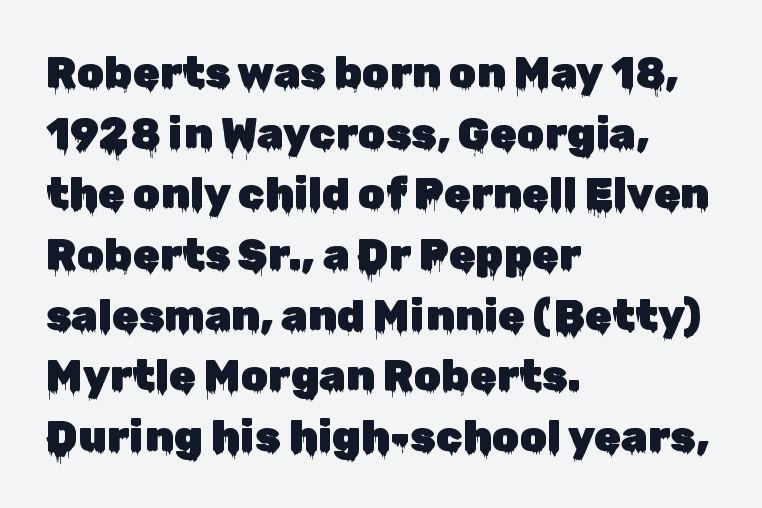
Looks like regular typesetting: each glyph gets only the width it needs. The specimen reads as upright at a glance. A sans-serif font was chosen for this passage. Teacher's note: observe the even left margin — that is flush-left alignment.
